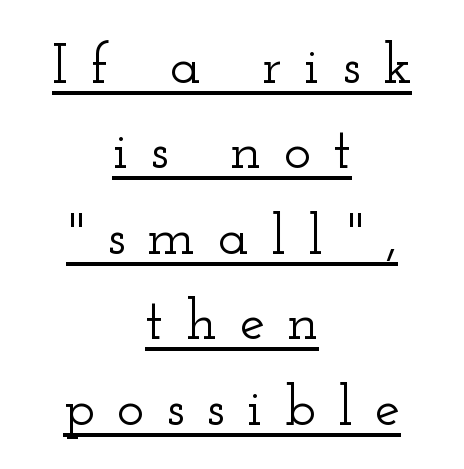
{"serif": "yes", "italic": "no", "width": "wide", "stroke_contrast": "low", "x_height": "small", "monospaced": "no", "underline": "yes", "align": "center", "line_spacing": "normal", "line_spacing_ratio": 1.5, "letter_spacing": "wide", "letter_spacing_em": 0.39, "glyph_px": 57}
